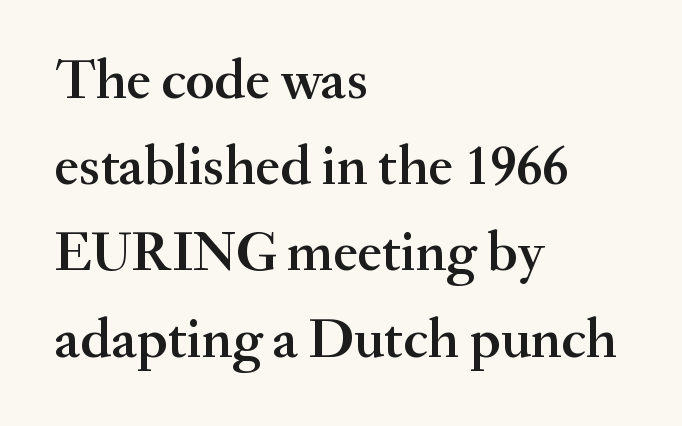
The image shows 56 px semibold serif type, upright; set left-aligned, normal line spacing (1.54x), normal letter spacing, not underlined; medium stroke contrast and a small x-height.
